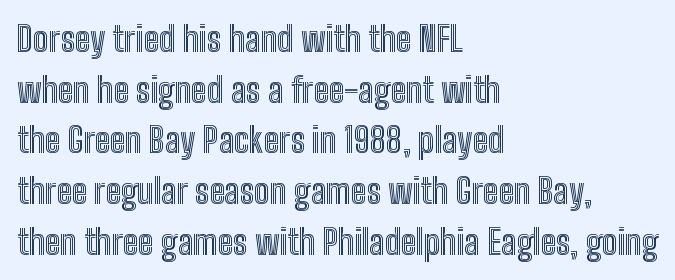
The image shows 35 px condensed type, upright; set left-aligned, normal line spacing (1.45x), normal letter spacing, not underlined; a medium x-height.
